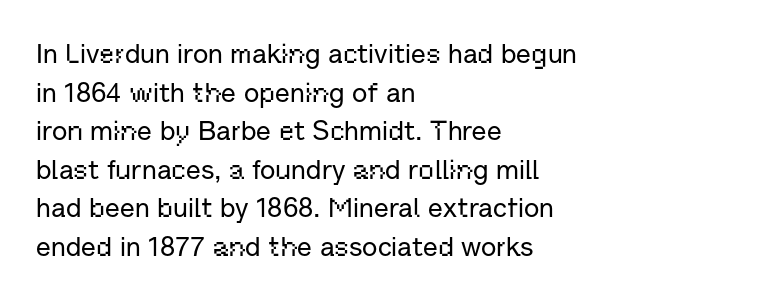
Q: Is the text italic (slanted)? A: No, it is upright.
Q: Is the text underlined? A: No.
Q: How is the paragraph aligned? A: Left-aligned.
Q: Is the spacing between letters normal or unusually wide? A: Normal.
Q: Is the spacing between lines tight, normal or loose? A: Normal.
